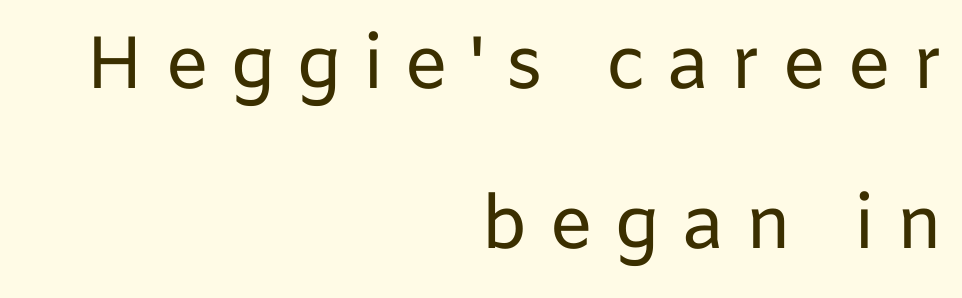
{"serif": "no", "italic": "no", "bold": "no", "weight": "regular", "width": "normal", "stroke_contrast": "low", "x_height": "medium", "monospaced": "no", "underline": "no", "align": "right", "line_spacing": "loose", "line_spacing_ratio": 2.16, "letter_spacing": "wide", "letter_spacing_em": 0.28, "glyph_px": 74}
